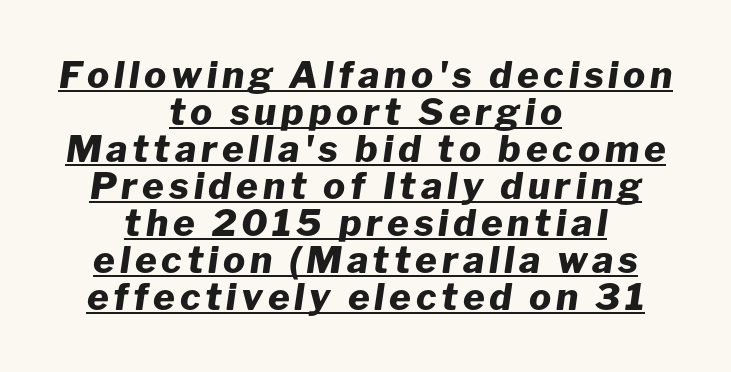
Q: Is the text bold? A: Yes.
Q: Is the text italic (slanted)? A: Yes, it leans right by about 8 degrees.
Q: Is the text underlined? A: Yes.
Q: How is the paragraph aligned? A: Centered.
Q: Is the spacing between lines tight, normal or loose? A: Tight.
Q: Width (condensed, normal, or wide)? A: Normal.
Q: Stroke contrast? A: Low.
Q: x-height? A: Medium.
Q: Monospaced? A: No.
